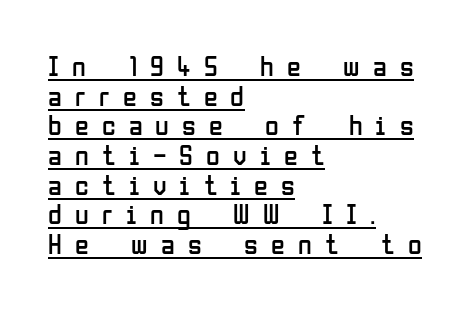
Does the lettering tilt? It doesn't — this is upright. All the whitespace from short lines collects on the right. Serifs: no, the terminals of the letterforms are clean. The letters are spread apart with noticeably loose tracking. Weight: in the light-to-regular range.
